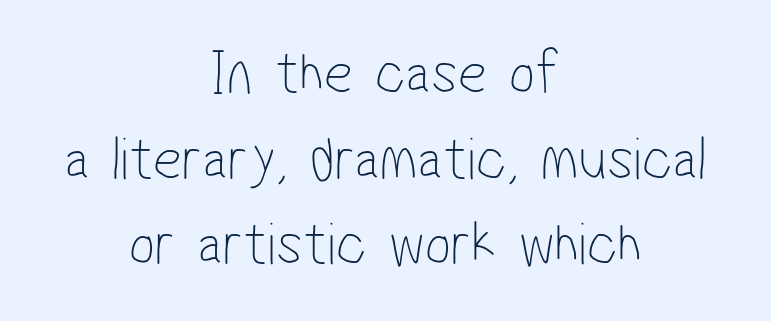
Q: Is the text bold? A: No.
Q: Is the typeface a serif or a sans-serif typeface? A: Sans-serif.
Q: Is the text underlined? A: No.
Q: How is the paragraph aligned? A: Centered.
Q: Is the spacing between letters normal or unusually wide? A: Normal.
Q: Is the spacing between lines tight, normal or loose? A: Normal.
Q: Width (condensed, normal, or wide)? A: Condensed.
Q: Stroke contrast? A: Low.
Q: x-height? A: Medium.
Q: Monospaced? A: No.
